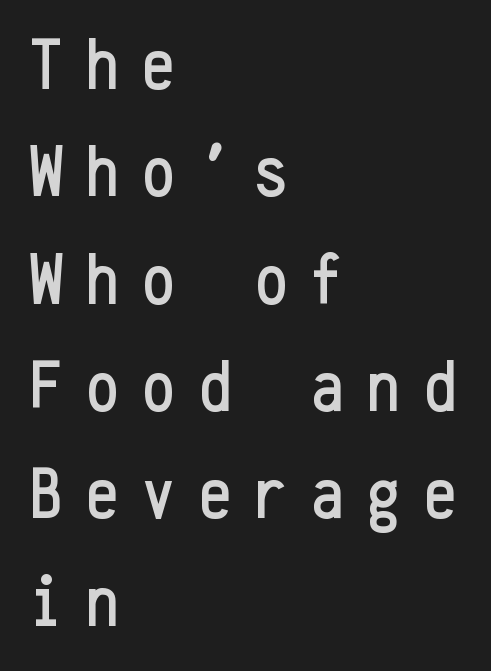
{"serif": "no", "italic": "no", "width": "condensed", "stroke_contrast": "low", "x_height": "medium", "monospaced": "yes", "underline": "no", "align": "left", "line_spacing": "normal", "line_spacing_ratio": 1.47, "letter_spacing": "wide", "letter_spacing_em": 0.32, "glyph_px": 73}
